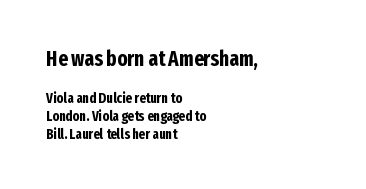
Q: Is the text bold? A: Yes.
Q: Is the text italic (slanted)? A: No, it is upright.
Q: Is the text underlined? A: No.
Q: How is the paragraph aligned? A: Left-aligned.
Q: Is the spacing between letters normal or unusually wide? A: Normal.
Q: Is the spacing between lines tight, normal or loose? A: Normal.
Q: Which block of text is set in a larger size, the first (top) or the second (bottom)? A: The first (top) one.
